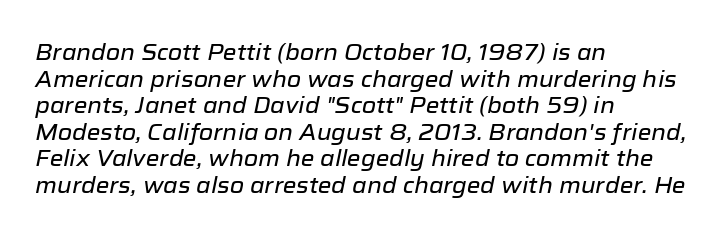
A typesetter would call this zero additional tracking. Only glyphs here, with clear space below each row. A typesetter would mark this as italic. The rendering anchors every line to the left-hand side.
